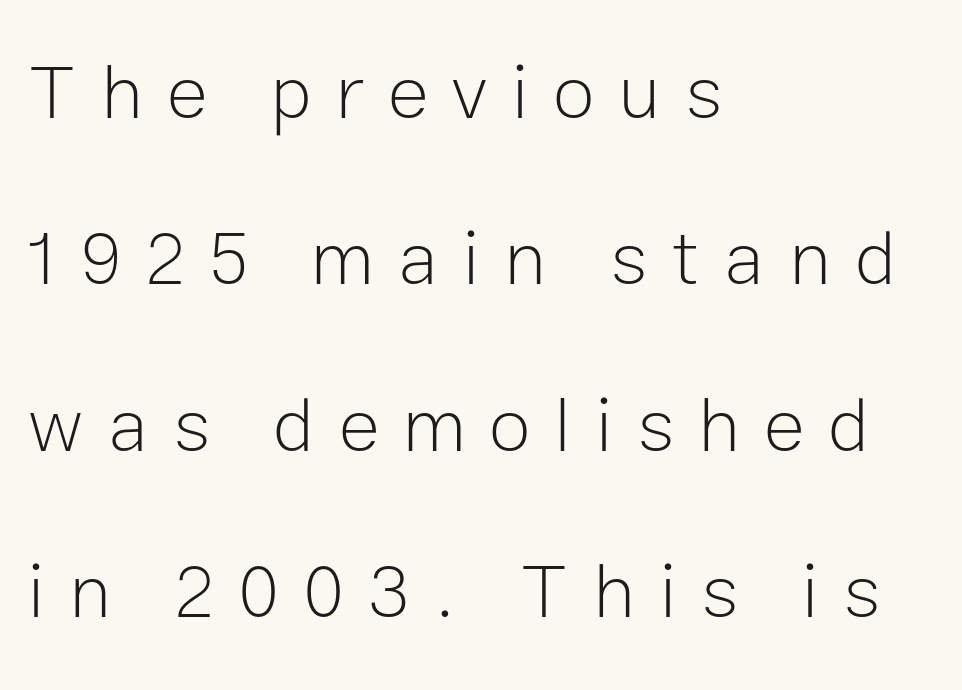
Q: Is the text bold? A: No.
Q: Is the text italic (slanted)? A: No, it is upright.
Q: Is the typeface a serif or a sans-serif typeface? A: Sans-serif.
Q: Is the text underlined? A: No.
Q: How is the paragraph aligned? A: Left-aligned.
Q: Is the spacing between letters normal or unusually wide? A: Unusually wide.
Q: Is the spacing between lines tight, normal or loose? A: Loose.
Q: Width (condensed, normal, or wide)? A: Normal.
Q: Stroke contrast? A: Low.
Q: x-height? A: Medium.
Q: Monospaced? A: No.
